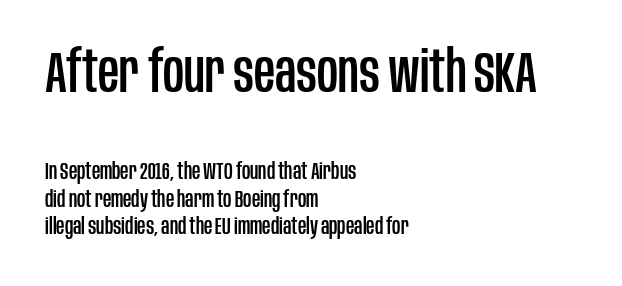
Q: Is the text italic (slanted)? A: No, it is upright.
Q: Is the typeface a serif or a sans-serif typeface? A: Sans-serif.
Q: Is the text underlined? A: No.
Q: How is the paragraph aligned? A: Left-aligned.
Q: Is the spacing between letters normal or unusually wide? A: Normal.
Q: Which block of text is set in a larger size, the first (top) or the second (bottom)? A: The first (top) one.
Q: Width (condensed, normal, or wide)? A: Condensed.
Q: Stroke contrast? A: Low.
Q: x-height? A: Large.
Q: Monospaced? A: No.
